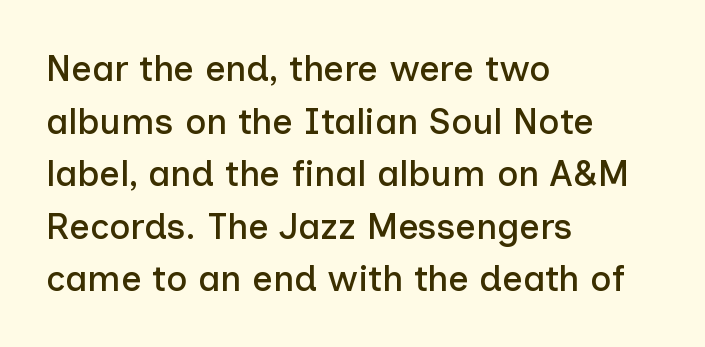
Default kerning and tracking; the words read as compact shapes. Regarding serifs, this sample does without them. Every row of glyphs begins at an identical x-position on the left. One glance says typical: line gaps are just what's usual. Is this a fixed-width face? No — the glyphs have proportional, varying widths. Lines of text with bare space underneath.
